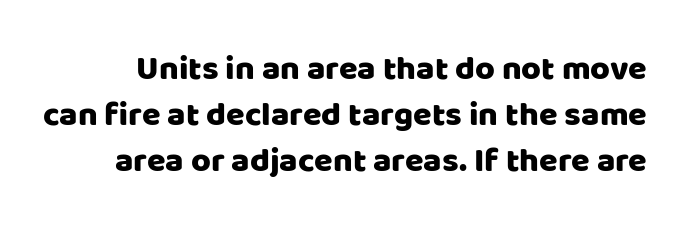
Q: Is the text italic (slanted)? A: No, it is upright.
Q: Is the typeface a serif or a sans-serif typeface? A: Sans-serif.
Q: Is the text underlined? A: No.
Q: Is the spacing between letters normal or unusually wide? A: Normal.
Q: Is the spacing between lines tight, normal or loose? A: Normal.
Q: Width (condensed, normal, or wide)? A: Normal.
Q: Stroke contrast? A: Low.
Q: x-height? A: Large.
Q: Monospaced? A: No.
